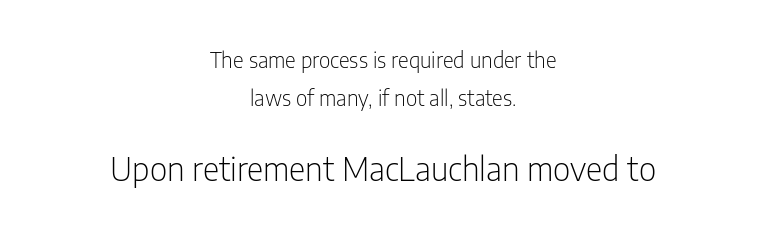
Q: Is the text bold? A: No.
Q: Is the text italic (slanted)? A: No, it is upright.
Q: Is the typeface a serif or a sans-serif typeface? A: Sans-serif.
Q: Is the text underlined? A: No.
Q: How is the paragraph aligned? A: Centered.
Q: Is the spacing between letters normal or unusually wide? A: Normal.
Q: Which block of text is set in a larger size, the first (top) or the second (bottom)? A: The second (bottom) one.
Q: Width (condensed, normal, or wide)? A: Condensed.
Q: Stroke contrast? A: Low.
Q: x-height? A: Medium.
Q: Monospaced? A: No.
